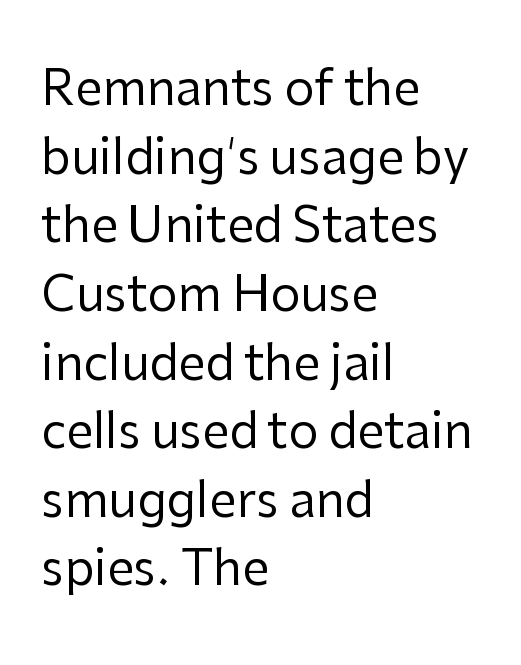
The image shows 48 px regular-weight sans-serif type, upright; set left-aligned, normal line spacing (1.43x), normal letter spacing, not underlined; low stroke contrast and a medium x-height.
